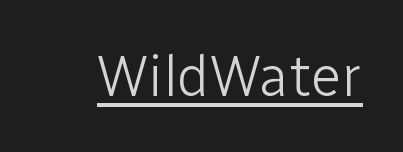
{"serif": "no", "italic": "no", "bold": "no", "weight": "light", "width": "normal", "stroke_contrast": "low", "x_height": "medium", "monospaced": "no", "underline": "yes", "letter_spacing": "normal", "letter_spacing_em": 0.0, "glyph_px": 58}
